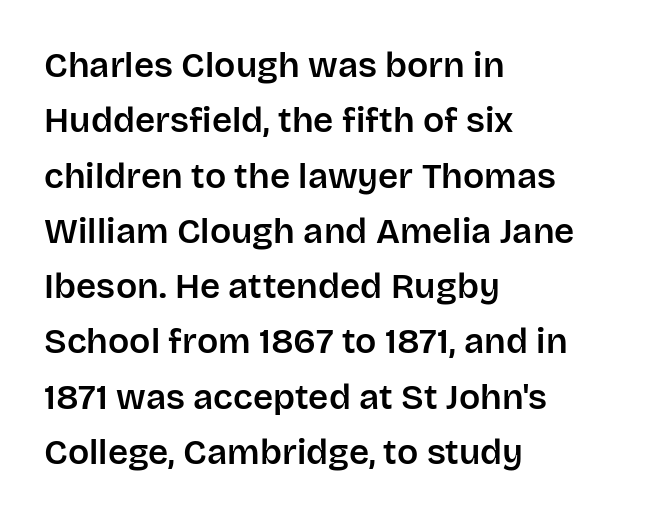
{"serif": "no", "italic": "no", "width": "normal", "stroke_contrast": "low", "x_height": "large", "monospaced": "no", "underline": "no", "align": "left", "line_spacing": "normal", "line_spacing_ratio": 1.58, "letter_spacing": "normal", "letter_spacing_em": 0.0, "glyph_px": 35}
